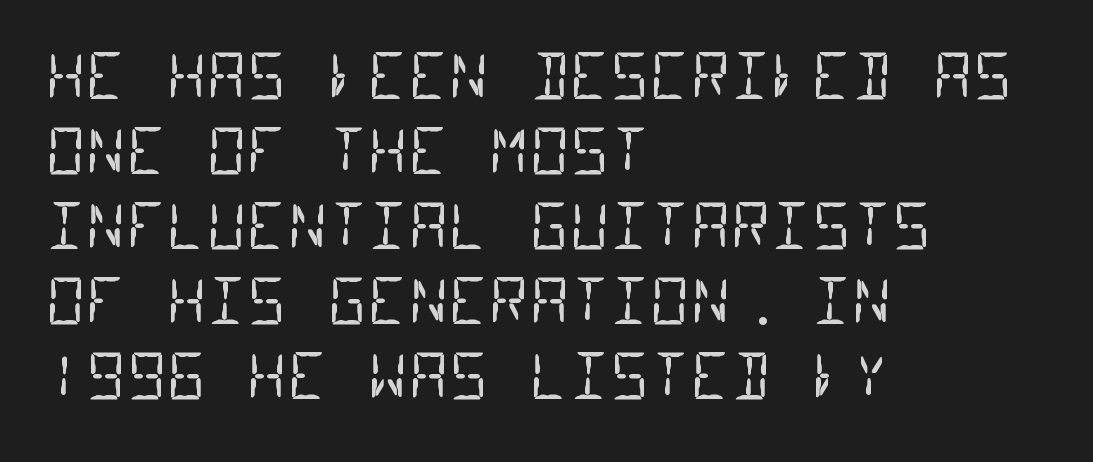
Q: Is the text bold? A: No.
Q: Is the typeface a serif or a sans-serif typeface? A: Sans-serif.
Q: Is the text underlined? A: No.
Q: How is the paragraph aligned? A: Left-aligned.
Q: Is the spacing between letters normal or unusually wide? A: Normal.
Q: Width (condensed, normal, or wide)? A: Condensed.
Q: Stroke contrast? A: Low.
Q: x-height? A: Large.
Q: Monospaced? A: Yes.
